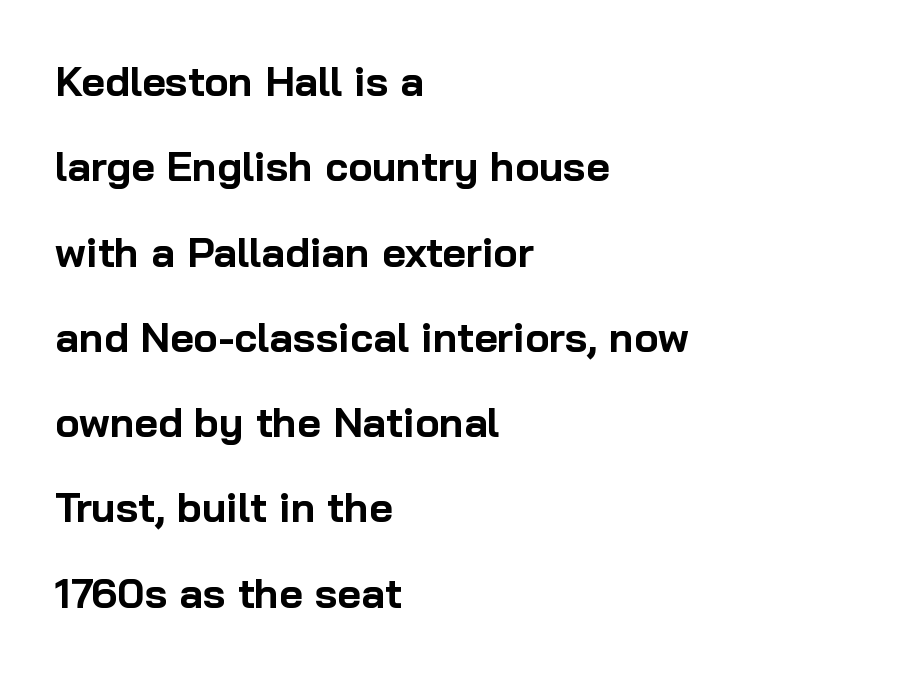
The image shows 41 px bold sans-serif type, upright; set left-aligned, loose line spacing (2.08x), normal letter spacing, not underlined; low stroke contrast and a medium x-height.
